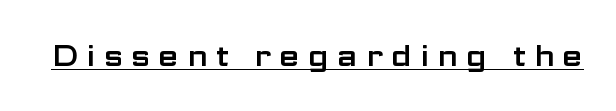
Q: Is the text italic (slanted)? A: No, it is upright.
Q: Is the typeface a serif or a sans-serif typeface? A: Sans-serif.
Q: Is the text underlined? A: Yes.
Q: Is the spacing between letters normal or unusually wide? A: Unusually wide.
Q: Width (condensed, normal, or wide)? A: Wide.
Q: Stroke contrast? A: Low.
Q: x-height? A: Medium.
Q: Monospaced? A: No.
